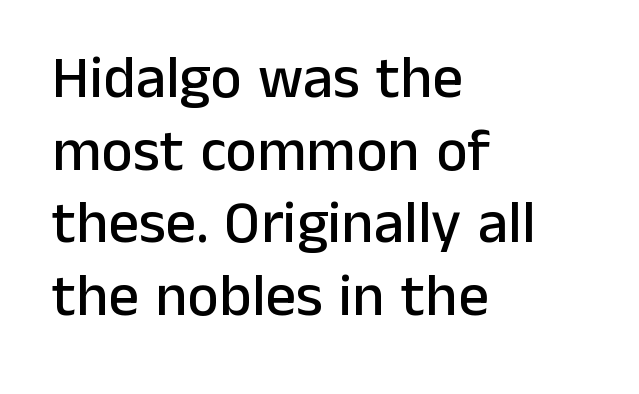
{"serif": "no", "italic": "no", "width": "normal", "stroke_contrast": "low", "x_height": "medium", "monospaced": "no", "underline": "no", "align": "left", "line_spacing_ratio": 1.21, "letter_spacing": "normal", "letter_spacing_em": 0.0, "glyph_px": 60}
